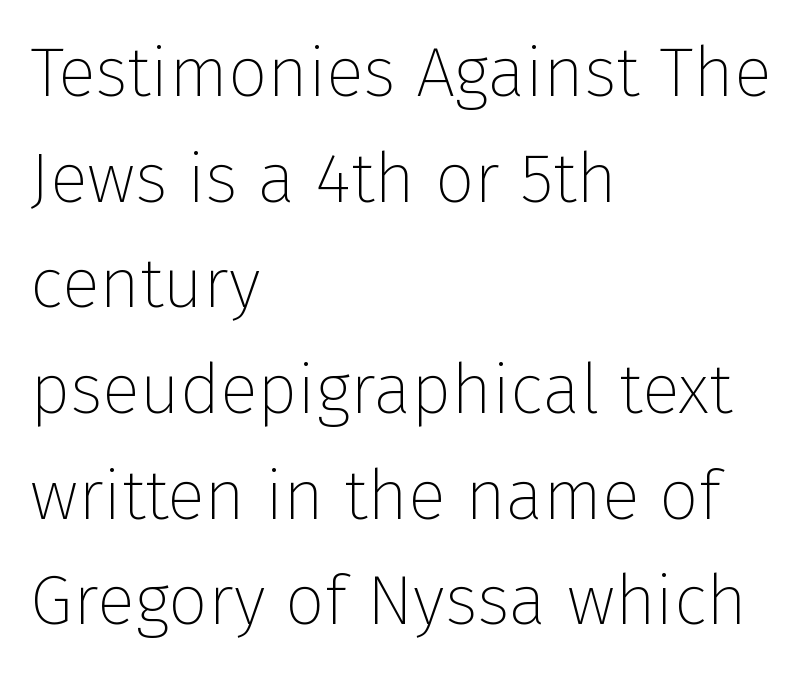
Q: Is the text bold? A: No.
Q: Is the text italic (slanted)? A: No, it is upright.
Q: Is the typeface a serif or a sans-serif typeface? A: Sans-serif.
Q: Is the text underlined? A: No.
Q: How is the paragraph aligned? A: Left-aligned.
Q: Is the spacing between letters normal or unusually wide? A: Normal.
Q: Is the spacing between lines tight, normal or loose? A: Normal.
Q: Width (condensed, normal, or wide)? A: Normal.
Q: Stroke contrast? A: Low.
Q: x-height? A: Medium.
Q: Monospaced? A: No.
